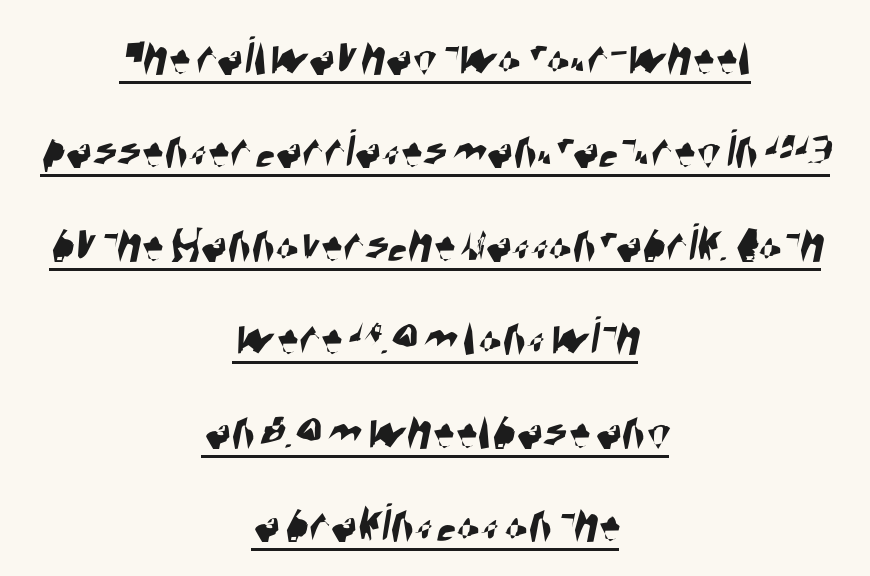
A typesetter would call this zero additional tracking. Every word sits above its own underline. The line-height multiplier appears to be the usual default. In terms of letterform style, serifs are entirely absent. In CSS terms this would be text-align: center. The rendering uses natural spacing where letterforms have individual widths.
